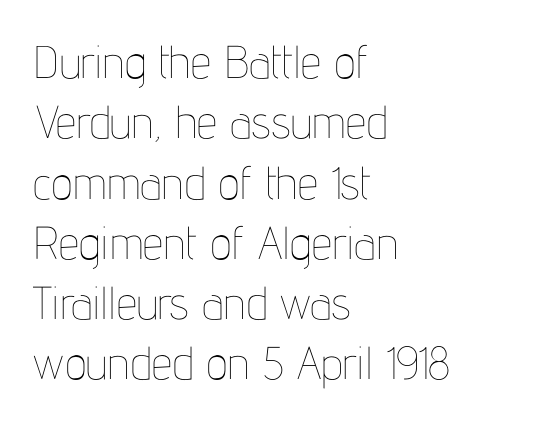
Descender tails drop into unmarked territory. Letters have the restrained weight of plain body copy at most. The passage shown is typed in a proportional face where columns would drift. Baseline-to-baseline distance is the conventional proportion of letter height.
